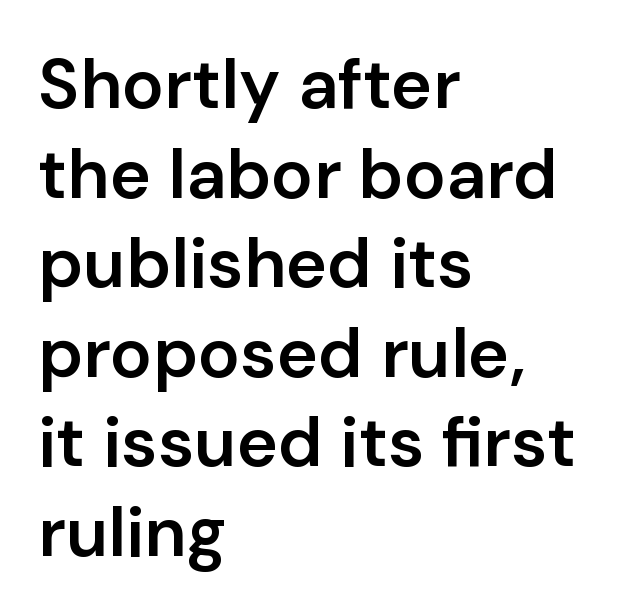
The image shows 70 px semibold sans-serif type, upright; set left-aligned, normal line spacing (1.28x), normal letter spacing, not underlined; low stroke contrast and a medium x-height.
